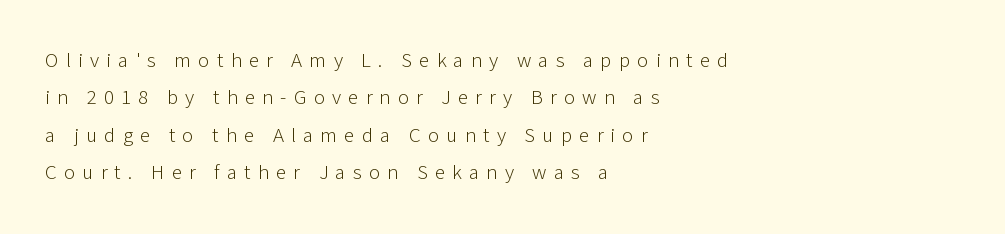
Horizontal alignment here is leftward, the default for most running prose. Quick note: underline off. Stroke mass is kept to a normal reading level or below. This rendering widens character spacing well past its baseline value. If you drew a line through each stem, it would be perfectly vertical.
